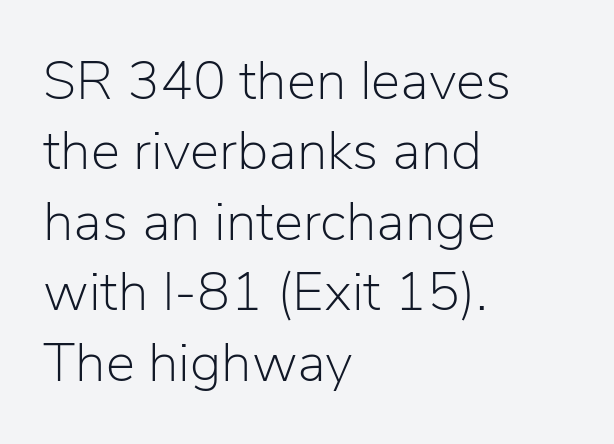
Q: Is the text bold? A: No.
Q: Is the text italic (slanted)? A: No, it is upright.
Q: Is the typeface a serif or a sans-serif typeface? A: Sans-serif.
Q: Is the text underlined? A: No.
Q: How is the paragraph aligned? A: Left-aligned.
Q: Is the spacing between letters normal or unusually wide? A: Normal.
Q: Is the spacing between lines tight, normal or loose? A: Normal.
Q: Width (condensed, normal, or wide)? A: Normal.
Q: Stroke contrast? A: Low.
Q: x-height? A: Medium.
Q: Monospaced? A: No.
